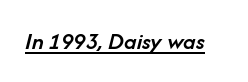
The image shows 24 px text type, italic (leaning right); set normal letter spacing, underlined.
